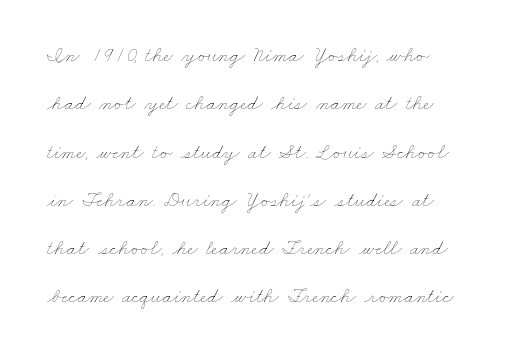
{"bold": "no", "underline": "no", "align": "left", "line_spacing": "loose", "line_spacing_ratio": 2.3, "letter_spacing": "normal", "letter_spacing_em": 0.0, "glyph_px": 21}
